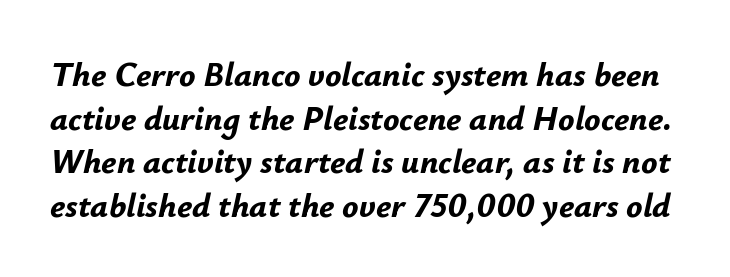
Glyph-to-glyph distance matches everyday printed text. Strong, thick strokes mark this as bold type. The passage shown is typed in a proportional face where columns would drift. Evenly set lines give the paragraph a standard silhouette. Descenders hang freely into open space. The font's italic variant was chosen for this text.
